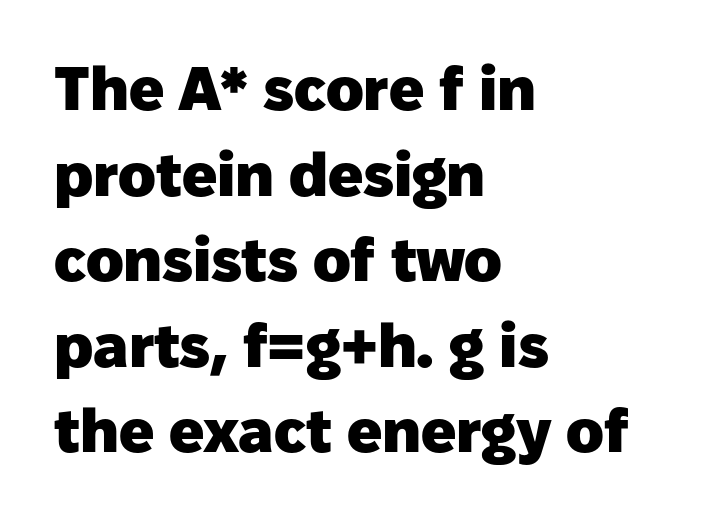
The image shows 62 px heavy sans-serif type, upright; set left-aligned, normal line spacing (1.38x), normal letter spacing, not underlined; low stroke contrast and a medium x-height.
